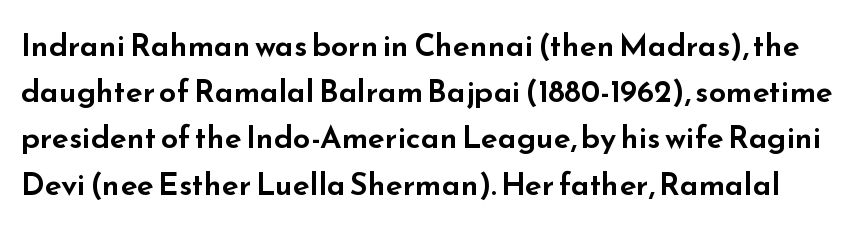
Q: Is the text italic (slanted)? A: No, it is upright.
Q: Is the typeface a serif or a sans-serif typeface? A: Sans-serif.
Q: Is the text underlined? A: No.
Q: Is the spacing between letters normal or unusually wide? A: Normal.
Q: Is the spacing between lines tight, normal or loose? A: Normal.
Q: Width (condensed, normal, or wide)? A: Wide.
Q: Stroke contrast? A: Low.
Q: x-height? A: Small.
Q: Monospaced? A: No.
